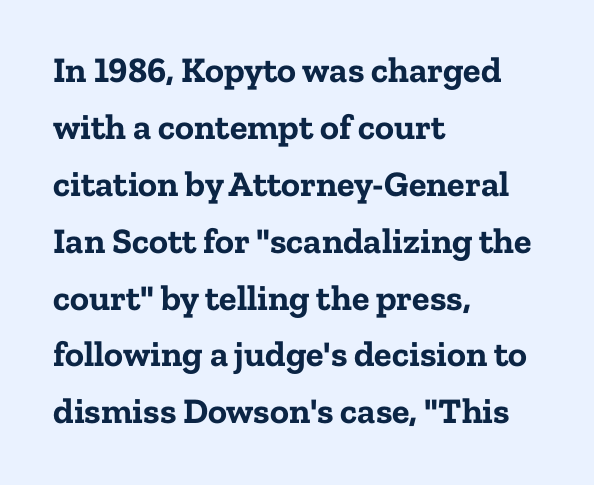
The image shows 36 px bold serif type, upright; set left-aligned, normal line spacing (1.58x), normal letter spacing, not underlined; low stroke contrast and a medium x-height.
